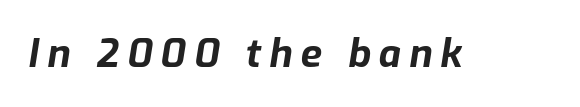
Q: Is the text bold? A: Yes.
Q: Is the text italic (slanted)? A: Yes, it leans right by about 9 degrees.
Q: Is the text underlined? A: No.
Q: Is the spacing between letters normal or unusually wide? A: Unusually wide.
Q: Width (condensed, normal, or wide)? A: Normal.
Q: Stroke contrast? A: Low.
Q: x-height? A: Medium.
Q: Monospaced? A: No.
